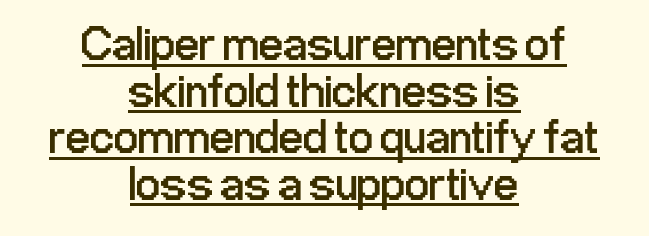
{"serif": "no", "italic": "no", "bold": "no", "weight": "regular", "width": "condensed", "stroke_contrast": "low", "x_height": "medium", "monospaced": "no", "underline": "yes", "align": "center", "line_spacing": "tight", "line_spacing_ratio": 0.97, "letter_spacing": "normal", "letter_spacing_em": 0.0, "glyph_px": 48}
